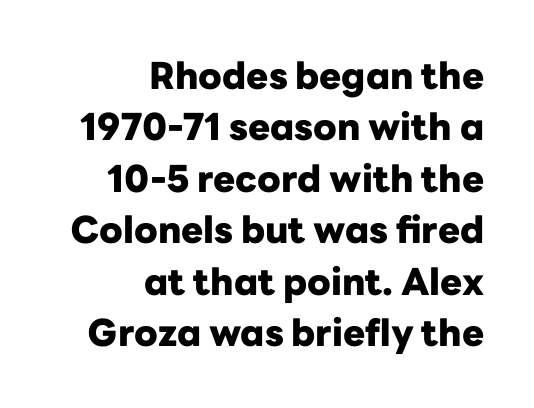
The leading is moderate, giving the passage an even texture. There is no visible air inserted between adjacent glyphs. This is roman type, the default non-slanted kind. Notice how the passage keeps a crisp vertical edge on the right only. You could not count columns in this text — the font is proportionally spaced.
